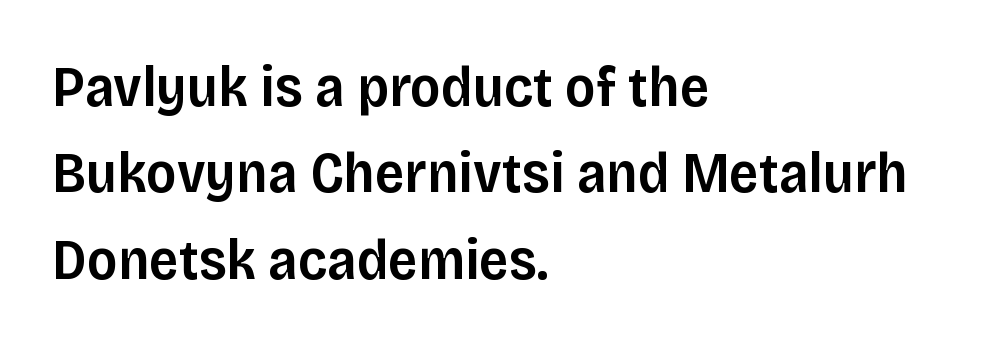
Q: Is the text bold? A: Semi-bold.
Q: Is the text italic (slanted)? A: No, it is upright.
Q: Is the typeface a serif or a sans-serif typeface? A: Sans-serif.
Q: Is the text underlined? A: No.
Q: How is the paragraph aligned? A: Left-aligned.
Q: Is the spacing between letters normal or unusually wide? A: Normal.
Q: Is the spacing between lines tight, normal or loose? A: Normal.
Q: Width (condensed, normal, or wide)? A: Normal.
Q: Stroke contrast? A: Low.
Q: x-height? A: Large.
Q: Monospaced? A: No.
